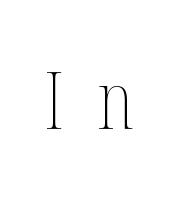
Q: Is the text bold? A: No.
Q: Is the text italic (slanted)? A: No, it is upright.
Q: Is the text underlined? A: No.
Q: Is the spacing between letters normal or unusually wide? A: Unusually wide.
Q: Width (condensed, normal, or wide)? A: Condensed.
Q: Stroke contrast? A: Medium.
Q: x-height? A: Medium.
Q: Monospaced? A: No.
